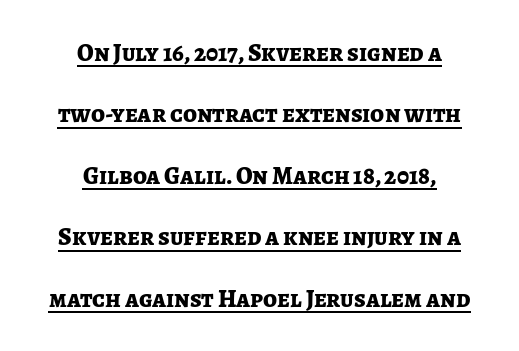
The image shows 25 px bold type, upright; set centered, loose line spacing (2.46x), normal letter spacing, underlined.
